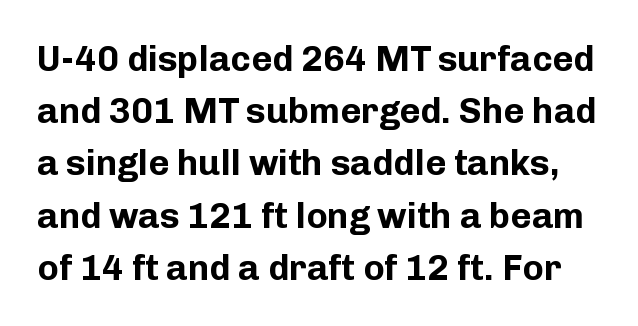
Nobody drew a line under any word here. The passage shown is typed in a proportional face where columns would drift. Regarding serifs, this sample does without them. The type sits square on the baseline with zero lean. These lines sit exactly where default settings would place them. In terms of weight, the rendering is a true, heavy bold.
